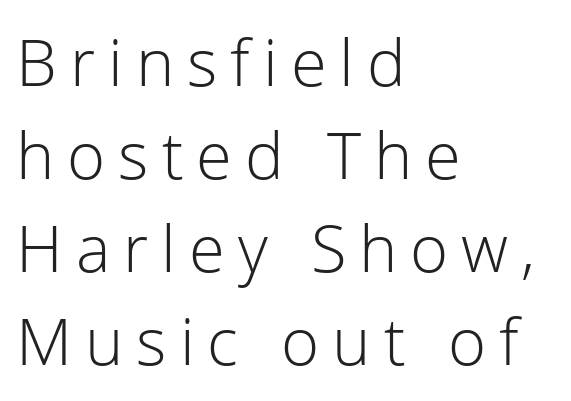
The characters are drawn with everyday or finer stroke widths. Observe the wide spacing: letters keep a clear distance from each other. Casual observation: everything's shoved over to the left. The words here are not underlined. The line-height multiplier appears to be the usual default. The axis of the letterforms is exactly vertical.
